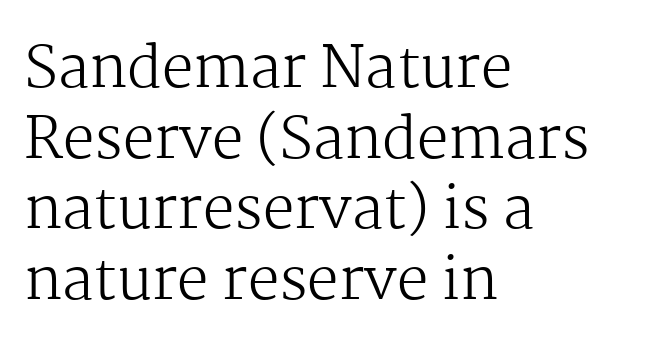
Q: Is the text bold? A: No.
Q: Is the text italic (slanted)? A: No, it is upright.
Q: Is the typeface a serif or a sans-serif typeface? A: Serif.
Q: Is the text underlined? A: No.
Q: How is the paragraph aligned? A: Left-aligned.
Q: Is the spacing between letters normal or unusually wide? A: Normal.
Q: Is the spacing between lines tight, normal or loose? A: Normal.
Q: Width (condensed, normal, or wide)? A: Normal.
Q: Stroke contrast? A: Medium.
Q: x-height? A: Medium.
Q: Monospaced? A: No.
